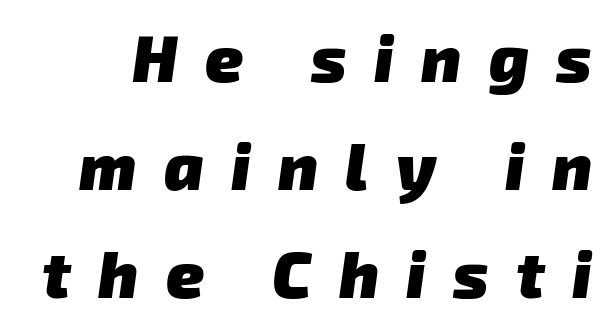
The image shows 65 px heavy sans-serif type; set normal line spacing (1.66x), unusually wide letter spacing (+0.42 em), not underlined; low stroke contrast and a medium x-height.
